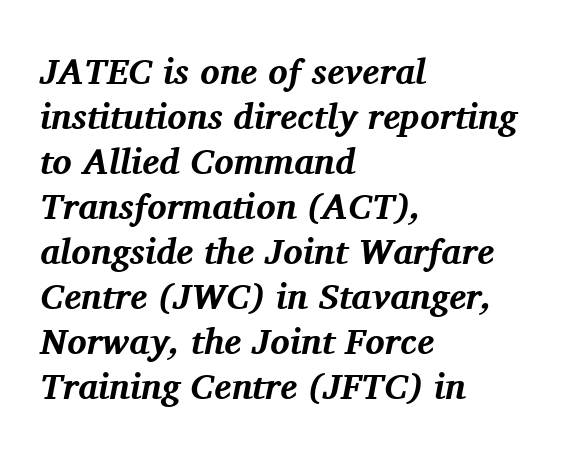
Q: Is the text bold? A: Yes.
Q: Is the text italic (slanted)? A: Yes, it leans right by about 11 degrees.
Q: Is the typeface a serif or a sans-serif typeface? A: Serif.
Q: Is the text underlined? A: No.
Q: How is the paragraph aligned? A: Left-aligned.
Q: Is the spacing between letters normal or unusually wide? A: Normal.
Q: Is the spacing between lines tight, normal or loose? A: Normal.
Q: Width (condensed, normal, or wide)? A: Normal.
Q: Stroke contrast? A: Medium.
Q: x-height? A: Medium.
Q: Monospaced? A: No.
